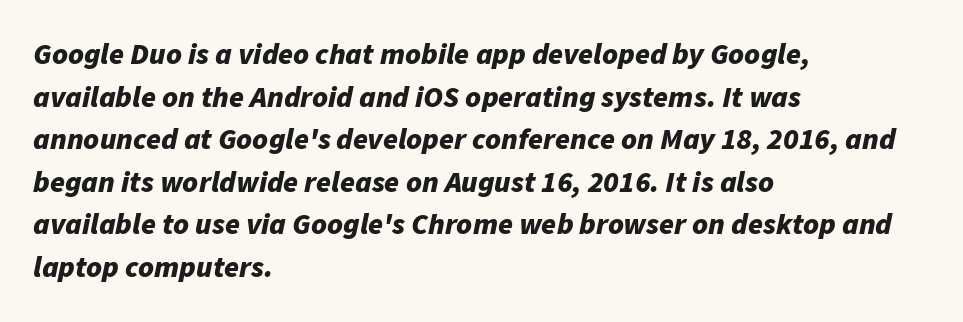
{"italic": "yes", "lean": "right", "slant_degrees": 11, "bold": "yes", "weight": "bold", "width": "normal", "stroke_contrast": "low", "x_height": "medium", "monospaced": "no", "underline": "no", "align": "left", "line_spacing": "normal", "line_spacing_ratio": 1.42, "letter_spacing": "normal", "letter_spacing_em": 0.0, "glyph_px": 30}
